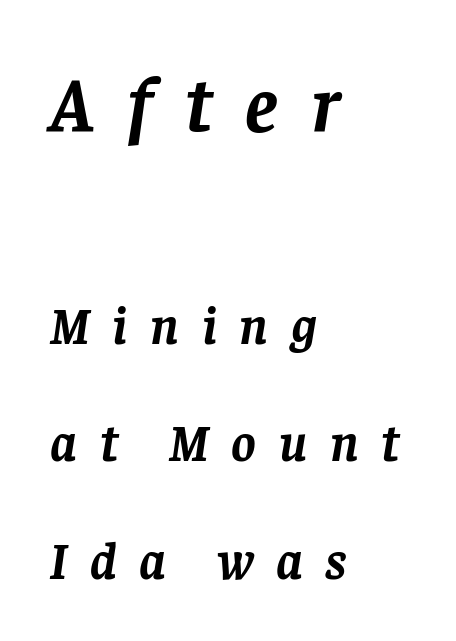
The paragraph has a hard left edge and a soft right edge. Whoever set this chose breathing room over compactness in the vertical rhythm. The characters display serif detailing at their extremities. Top chunk: large. Bottom chunk: small. The glyphs look as if they've been sheared to an angle.
